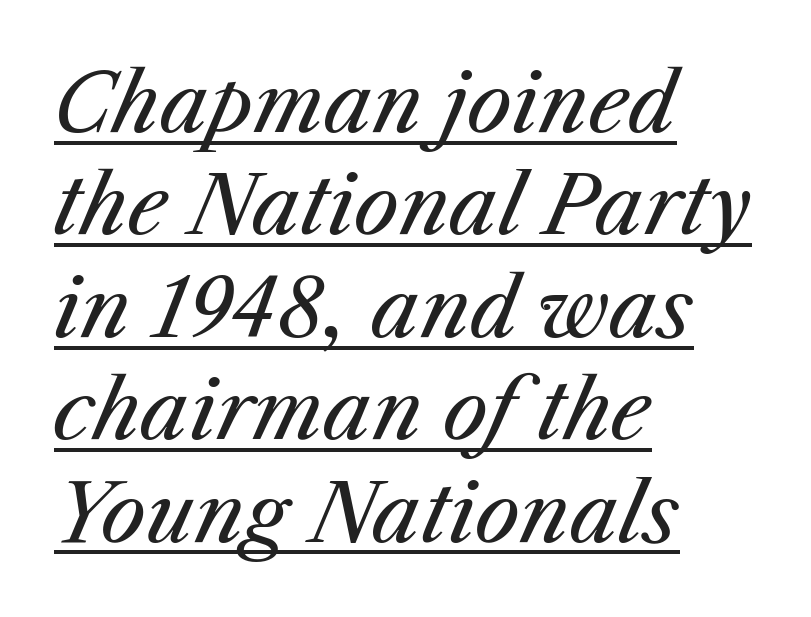
Q: Is the text bold? A: No.
Q: Is the text italic (slanted)? A: Yes, it leans right by about 25 degrees.
Q: Is the text underlined? A: Yes.
Q: How is the paragraph aligned? A: Left-aligned.
Q: Is the spacing between letters normal or unusually wide? A: Normal.
Q: Is the spacing between lines tight, normal or loose? A: Normal.
Q: Width (condensed, normal, or wide)? A: Normal.
Q: Stroke contrast? A: Medium.
Q: x-height? A: Medium.
Q: Monospaced? A: No.
